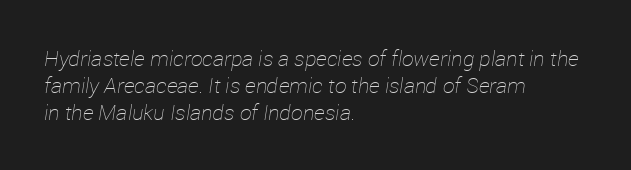
The image shows 21 px text type, italic (leaning right); set left-aligned, normal line spacing (1.28x), normal letter spacing, not underlined.
